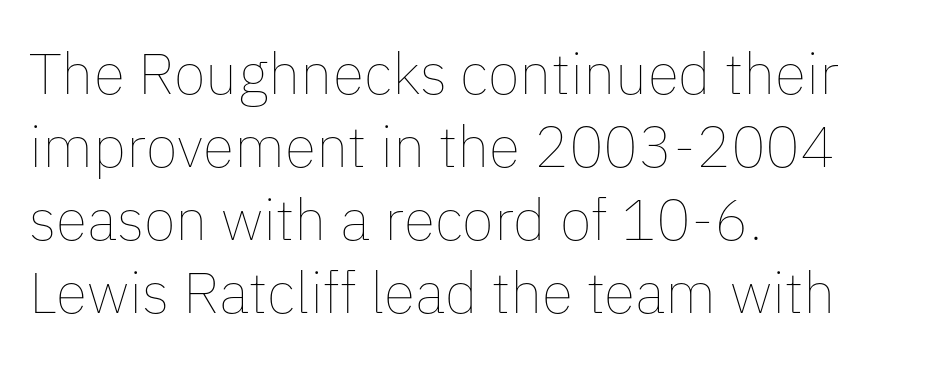
The image shows 58 px thin type, upright; set left-aligned, normal line spacing (1.26x), normal letter spacing, not underlined; low stroke contrast and a medium x-height.
